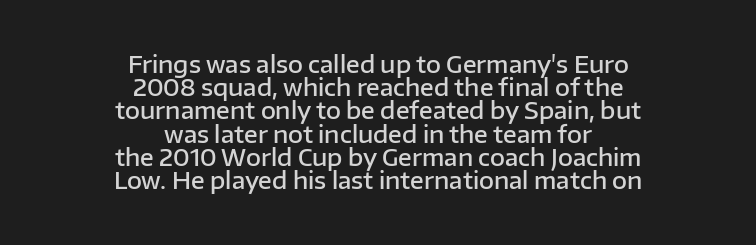
Q: Is the text bold? A: Semi-bold.
Q: Is the text italic (slanted)? A: No, it is upright.
Q: Is the text underlined? A: No.
Q: How is the paragraph aligned? A: Centered.
Q: Is the spacing between letters normal or unusually wide? A: Normal.
Q: Is the spacing between lines tight, normal or loose? A: Tight.
